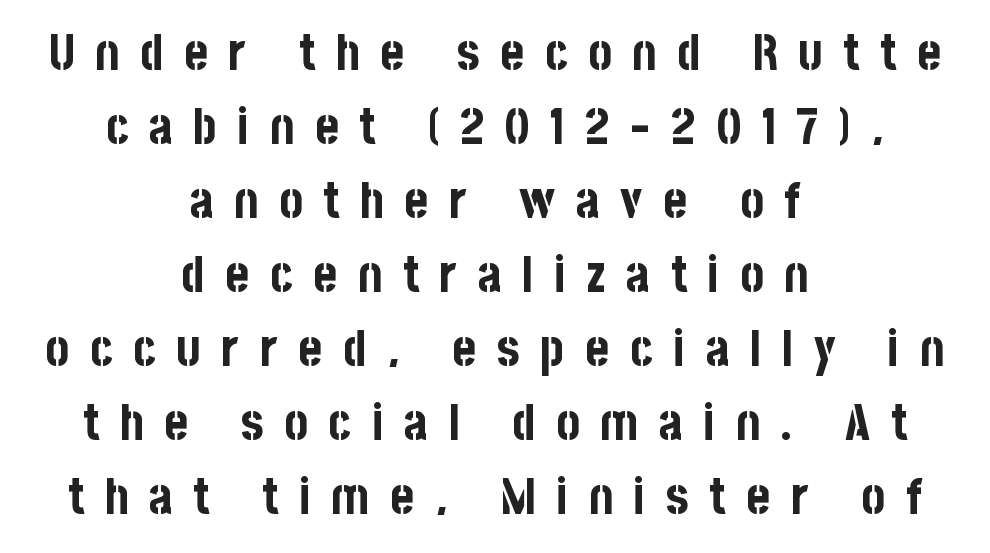
Check under the words: just untouched page. Proportional: the letters do not fall into vertical columns. The passage shown is emphatically bold. The lines sit at an ordinary, default distance from one another.
